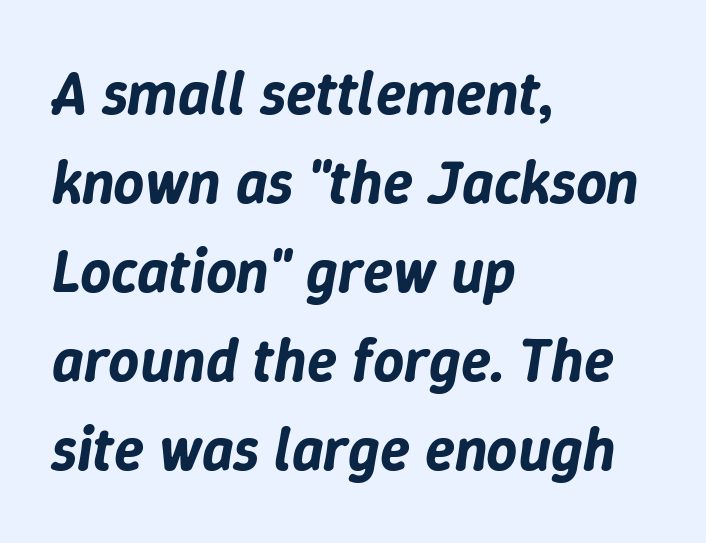
The image shows 61 px text type, italic (leaning right); set left-aligned, normal line spacing (1.46x), normal letter spacing, not underlined; low stroke contrast and a medium x-height.
